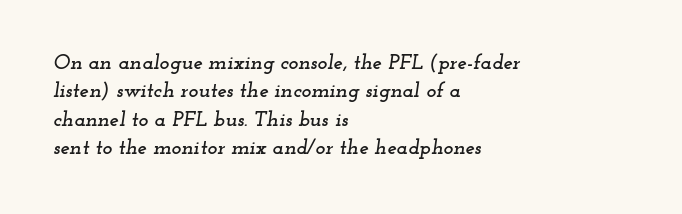
Is the letter spacing exaggerated? No — it looks like the ordinary default. Does the copy run flush right? No — it runs flush left. Style check: oblique. Anything drawn beneath the words? Only blank space. Line spacing here is normal.
